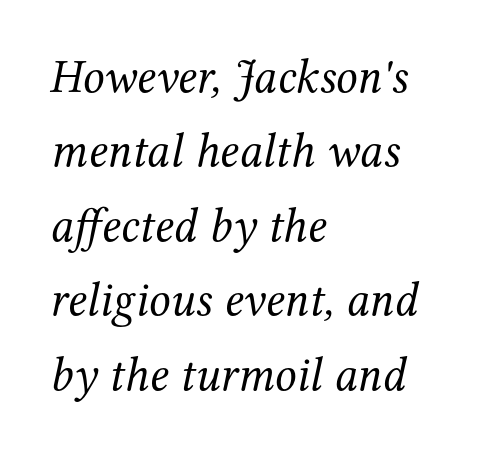
Q: Is the text bold? A: No.
Q: Is the text italic (slanted)? A: Yes, it leans right by about 12 degrees.
Q: Is the typeface a serif or a sans-serif typeface? A: Serif.
Q: Is the text underlined? A: No.
Q: How is the paragraph aligned? A: Left-aligned.
Q: Is the spacing between letters normal or unusually wide? A: Normal.
Q: Is the spacing between lines tight, normal or loose? A: Normal.
Q: Width (condensed, normal, or wide)? A: Normal.
Q: Stroke contrast? A: Medium.
Q: x-height? A: Medium.
Q: Monospaced? A: No.
